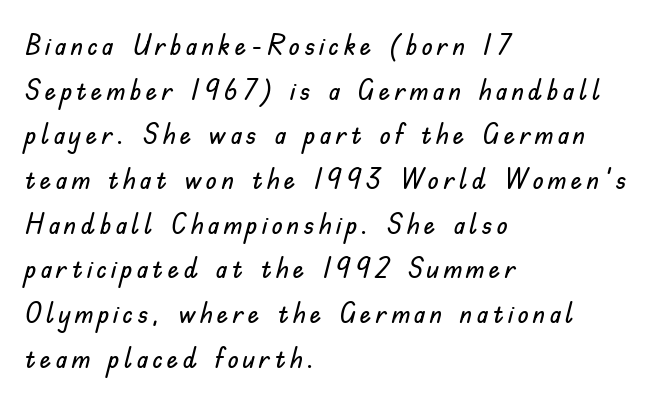
The image shows 29 px sans-serif type; set left-aligned, normal line spacing (1.54x), not underlined; low stroke contrast and a small x-height.
